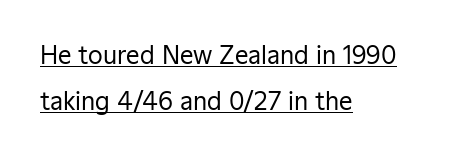
The image shows 24 px text type, upright; set left-aligned, loose line spacing (1.91x), normal letter spacing, underlined.
